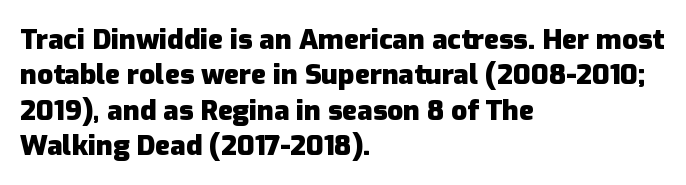
Glyph-to-glyph distance matches everyday printed text. Whoever set this chose a conventional vertical rhythm. Horizontally, the lines are justified to the leading edge only. The letters advance in unequal steps, a hallmark of proportional type.
